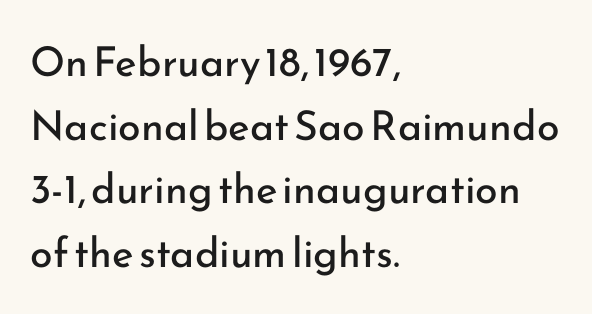
{"serif": "no", "italic": "no", "bold": "no", "weight": "regular", "width": "normal", "stroke_contrast": "low", "x_height": "small", "monospaced": "no", "underline": "no", "align": "left", "line_spacing": "normal", "line_spacing_ratio": 1.55, "letter_spacing": "normal", "letter_spacing_em": 0.0, "glyph_px": 41}
